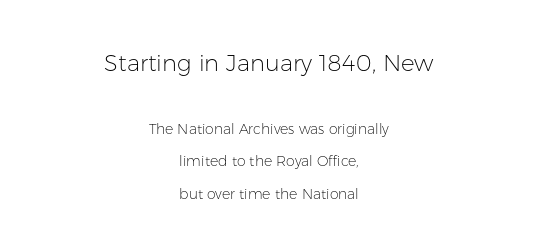
Q: Is the text bold? A: No.
Q: Is the text italic (slanted)? A: No, it is upright.
Q: Is the text underlined? A: No.
Q: How is the paragraph aligned? A: Centered.
Q: Is the spacing between letters normal or unusually wide? A: Normal.
Q: Is the spacing between lines tight, normal or loose? A: Loose.
Q: Which block of text is set in a larger size, the first (top) or the second (bottom)? A: The first (top) one.
